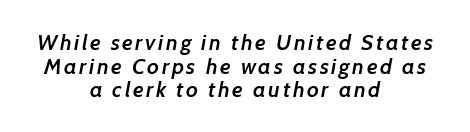
The image shows 22 px text type; set centered, tight line spacing (1.07x), not underlined.
